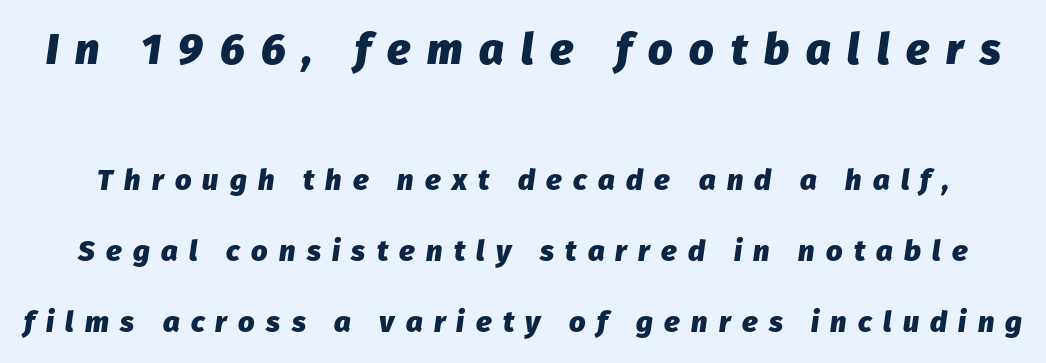
The image shows 43 px heavy type, italic (leaning right); set loose line spacing (2.44x), unusually wide letter spacing (+0.39 em), not underlined; the first (top) block is 1.48x larger; low stroke contrast and a medium x-height.
